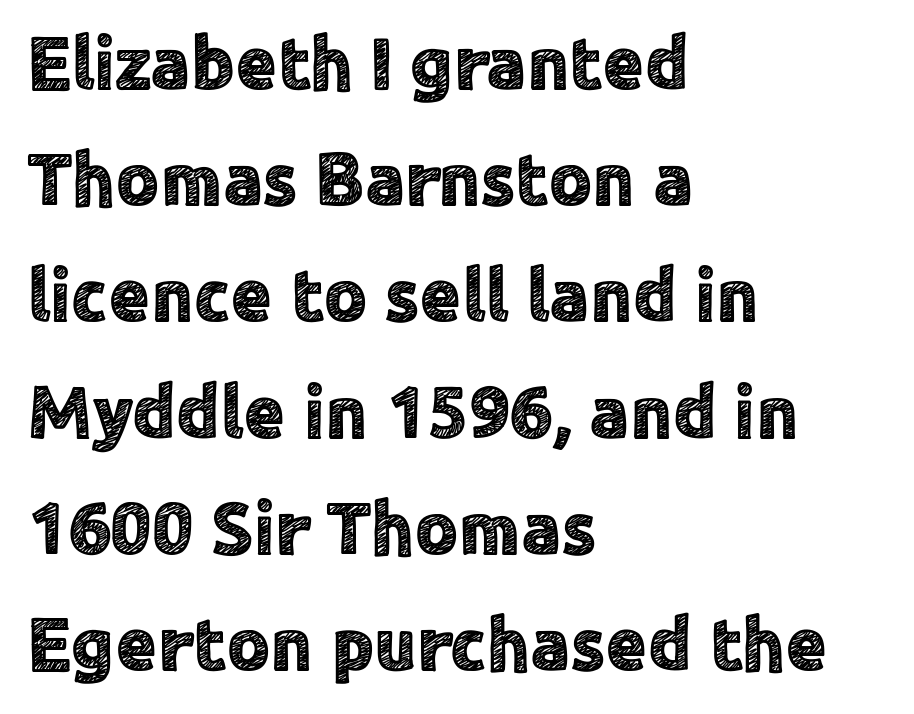
Short note: letters normally spaced. The lettering holds an erect, upright posture throughout. Compared with typical paragraphs, the rows here are spaced about the same. Proportional: the letters do not fall into vertical columns.
